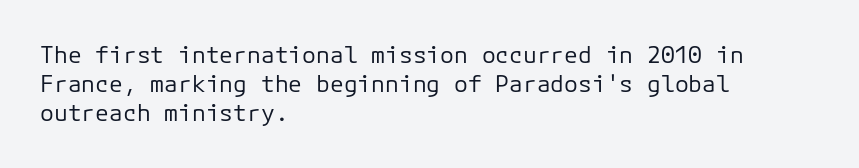
{"italic": "no", "bold": "no", "underline": "no", "align": "left", "line_spacing": "normal", "line_spacing_ratio": 1.27, "letter_spacing": "normal", "letter_spacing_em": 0.0, "glyph_px": 23}
